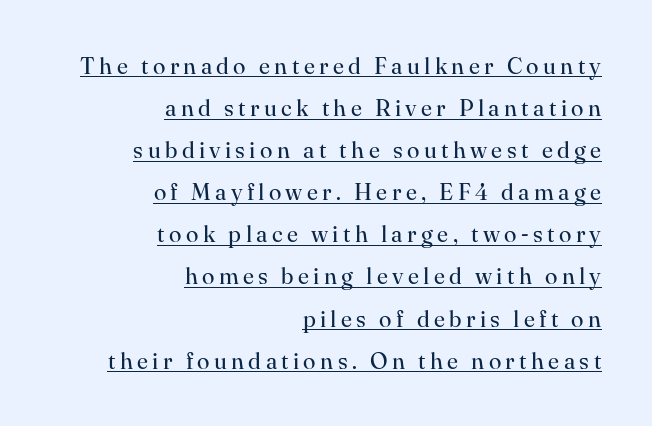
The image shows 23 px text type, upright; set right-aligned, line spacing 1.83x, underlined.
